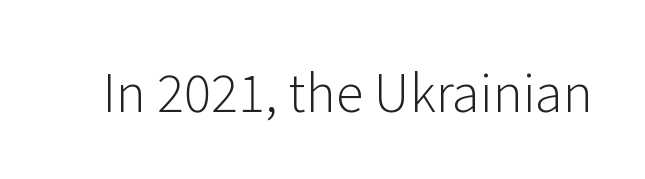
Underline: absent. Nothing heavy about these letters — not bold at all. The letters sit at their default tracking, neither squeezed nor spread. Looks like regular typesetting: each glyph gets only the width it needs. The lettering holds an erect, upright posture throughout.
